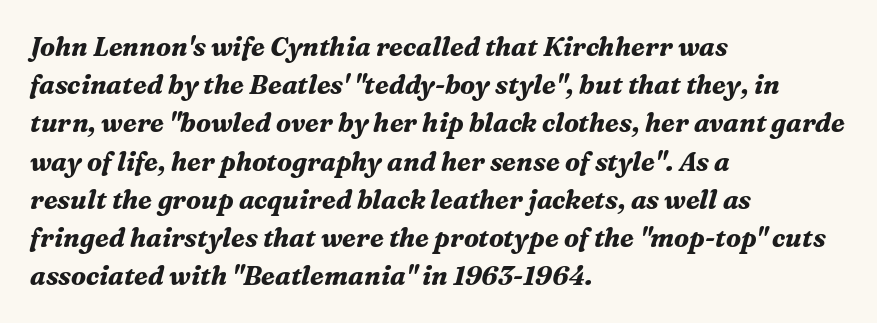
Q: Is the text bold? A: Yes.
Q: Is the text italic (slanted)? A: Yes, it leans right by about 16 degrees.
Q: Is the text underlined? A: No.
Q: How is the paragraph aligned? A: Left-aligned.
Q: Is the spacing between letters normal or unusually wide? A: Normal.
Q: Is the spacing between lines tight, normal or loose? A: Normal.
